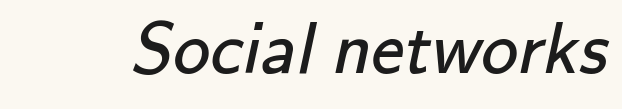
{"serif": "no", "bold": "no", "weight": "regular", "width": "normal", "stroke_contrast": "low", "x_height": "small", "monospaced": "no", "underline": "no", "letter_spacing": "normal", "letter_spacing_em": 0.0, "glyph_px": 74}
